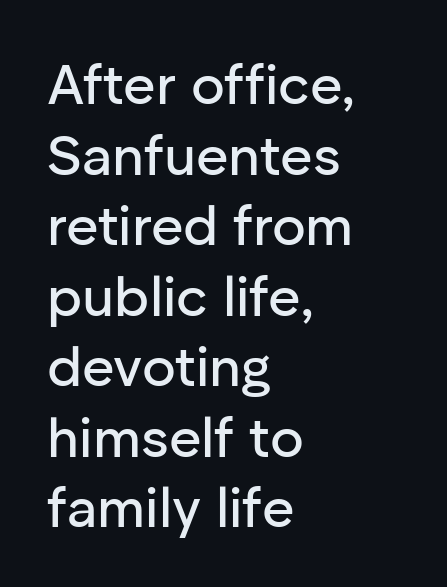
The image shows 56 px sans-serif type, upright; set left-aligned, normal line spacing (1.26x), normal letter spacing, not underlined; low stroke contrast and a medium x-height.
